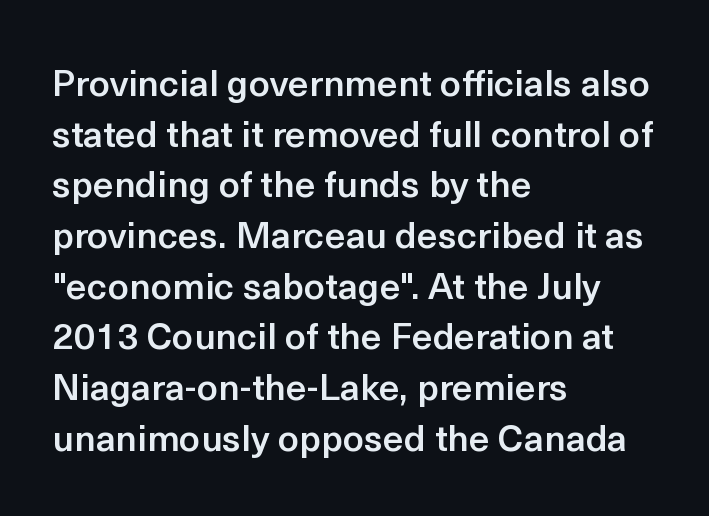
The image shows 37 px semibold sans-serif type, upright; set left-aligned, normal line spacing (1.37x), normal letter spacing, not underlined; a medium x-height.
